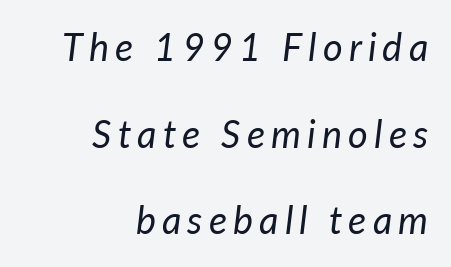
Each letter keeps its own natural width here, so spacing adapts to shape. The space between consecutive lines is lavish. Layout note: lines flush right. Descenders hang freely into open space. This reads as an unemphasized weight, regular at the heaviest.
